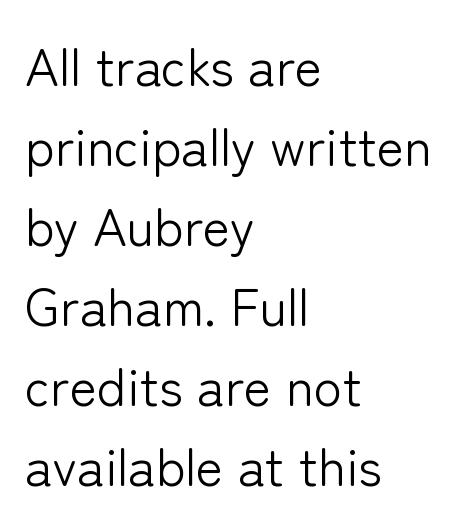
A typesetter would call this leading conventional body-copy spacing. Observe the ordinary spacing: letters are neighbours, not strangers. A typesetter would label this face a sans. Each line starts at the same left margin while the right side varies. The rendering uses natural spacing where letterforms have individual widths. The zone under the glyphs is completely vacant.
